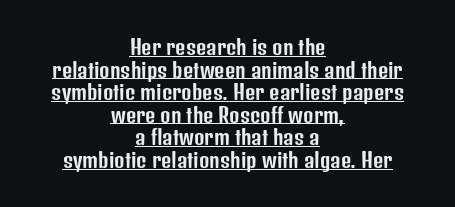
The image shows 20 px text type, upright; set centered, tight line spacing (1.13x), normal letter spacing, underlined.
